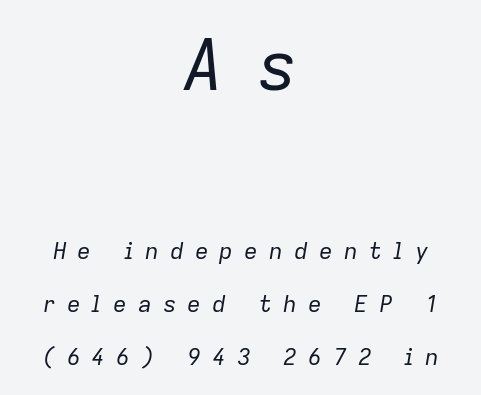
{"italic": "yes", "lean": "right", "slant_degrees": 9, "bold": "no", "weight": "regular", "width": "normal", "stroke_contrast": "low", "x_height": "medium", "monospaced": "no", "underline": "no", "align": "center", "line_spacing": "loose", "line_spacing_ratio": 2.29, "letter_spacing": "wide", "letter_spacing_em": 0.48, "larger_block": "first", "size_ratio": 3.0, "glyph_px": 69}
